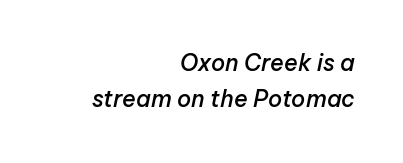
{"italic": "yes", "lean": "right", "slant_degrees": 12, "bold": "semi", "underline": "no", "align": "right", "line_spacing": "normal", "line_spacing_ratio": 1.58, "letter_spacing": "normal", "letter_spacing_em": 0.0, "glyph_px": 23}
